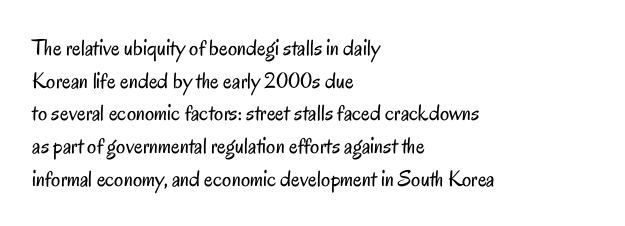
{"italic": "no", "bold": "no", "underline": "no", "align": "left", "line_spacing": "normal", "line_spacing_ratio": 1.42, "letter_spacing": "normal", "letter_spacing_em": 0.0, "glyph_px": 23}
